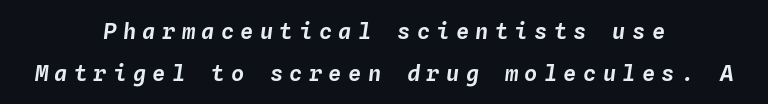
The image shows 22 px text type, italic (leaning right); set centered, loose line spacing (1.9x), unusually wide letter spacing (+0.29 em), not underlined.
